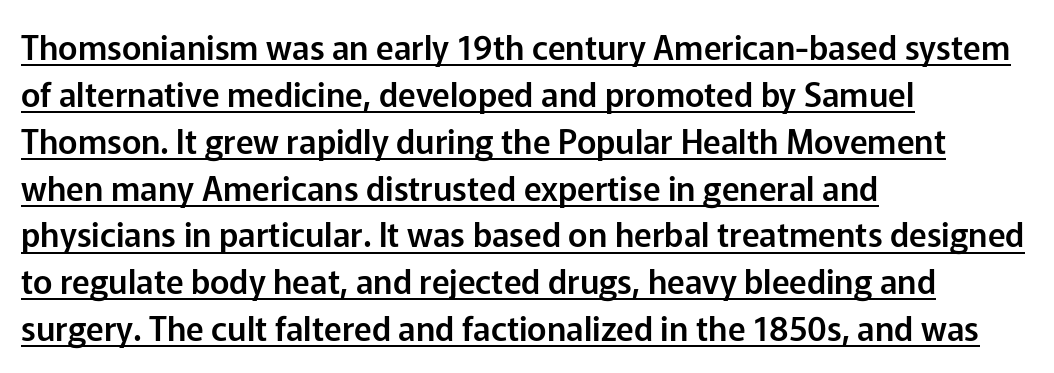
Q: Is the text italic (slanted)? A: No, it is upright.
Q: Is the typeface a serif or a sans-serif typeface? A: Sans-serif.
Q: Is the text underlined? A: Yes.
Q: How is the paragraph aligned? A: Left-aligned.
Q: Is the spacing between letters normal or unusually wide? A: Normal.
Q: Is the spacing between lines tight, normal or loose? A: Normal.
Q: Width (condensed, normal, or wide)? A: Normal.
Q: Stroke contrast? A: Low.
Q: x-height? A: Medium.
Q: Monospaced? A: No.
